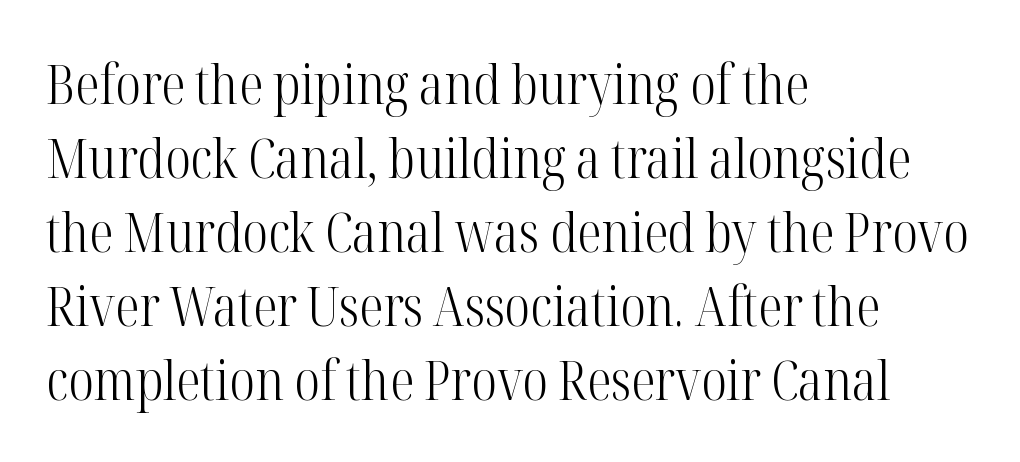
The image shows 54 px light, condensed serif type, upright; set left-aligned, normal line spacing (1.37x), normal letter spacing, not underlined; high stroke contrast and a medium x-height.
